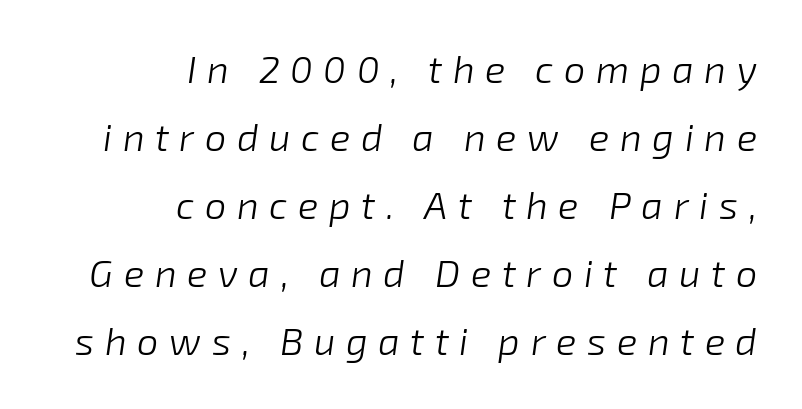
Q: Is the text bold? A: No.
Q: Is the text italic (slanted)? A: Yes, it leans right by about 8 degrees.
Q: Is the text underlined? A: No.
Q: How is the paragraph aligned? A: Right-aligned.
Q: Is the spacing between letters normal or unusually wide? A: Unusually wide.
Q: Width (condensed, normal, or wide)? A: Normal.
Q: Stroke contrast? A: Low.
Q: x-height? A: Medium.
Q: Monospaced? A: No.
